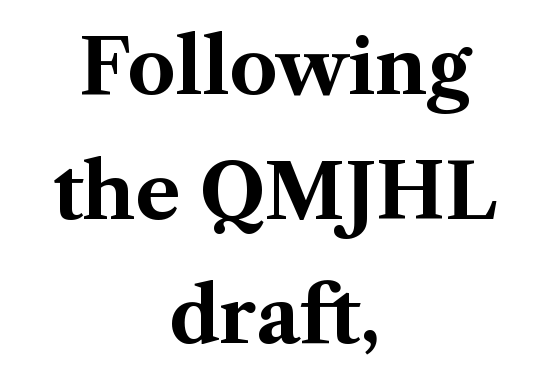
Q: Is the text bold? A: Yes.
Q: Is the text italic (slanted)? A: No, it is upright.
Q: Is the typeface a serif or a sans-serif typeface? A: Serif.
Q: Is the text underlined? A: No.
Q: How is the paragraph aligned? A: Centered.
Q: Is the spacing between letters normal or unusually wide? A: Normal.
Q: Is the spacing between lines tight, normal or loose? A: Normal.
Q: Width (condensed, normal, or wide)? A: Normal.
Q: Stroke contrast? A: Medium.
Q: x-height? A: Medium.
Q: Monospaced? A: No.
